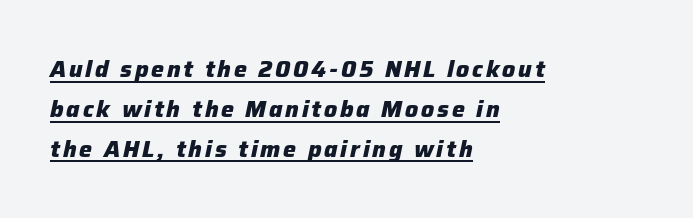
Q: Is the text bold? A: Yes.
Q: Is the text italic (slanted)? A: Yes, it leans right by about 12 degrees.
Q: Is the text underlined? A: Yes.
Q: How is the paragraph aligned? A: Left-aligned.
